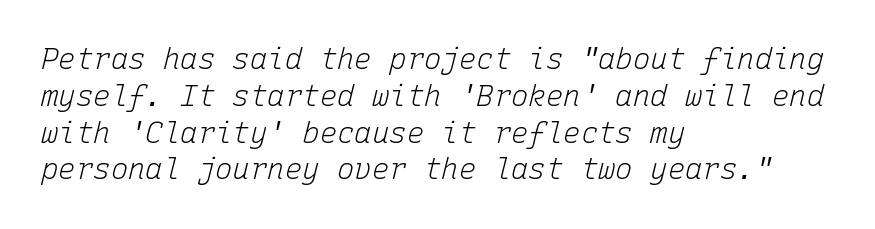
{"italic": "yes", "lean": "right", "slant_degrees": 15, "bold": "no", "weight": "light", "width": "normal", "stroke_contrast": "low", "x_height": "medium", "monospaced": "yes", "underline": "no", "align": "left", "line_spacing": "normal", "line_spacing_ratio": 1.27, "letter_spacing": "normal", "letter_spacing_em": 0.0, "glyph_px": 29}
